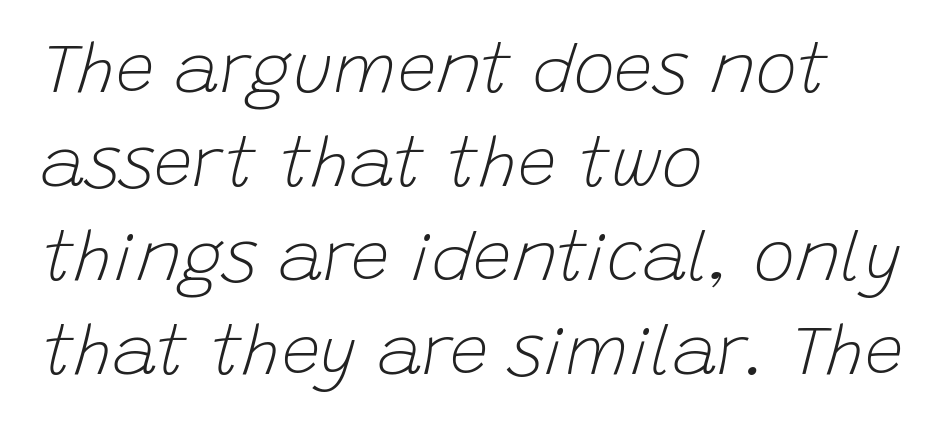
The image shows 69 px light type, italic (leaning right); set left-aligned, normal line spacing (1.36x), normal letter spacing, not underlined; low stroke contrast and a large x-height.
